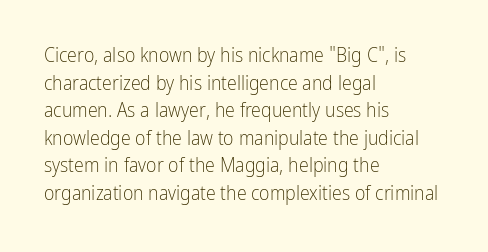
{"italic": "no", "bold": "no", "underline": "no", "align": "left", "line_spacing": "normal", "line_spacing_ratio": 1.38, "letter_spacing": "normal", "letter_spacing_em": 0.0, "glyph_px": 20}
